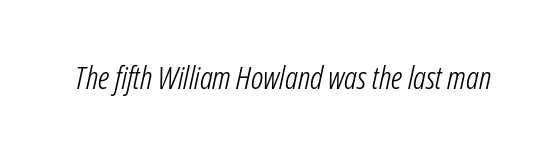
{"italic": "yes", "lean": "right", "slant_degrees": 12, "bold": "no", "weight": "light", "width": "condensed", "stroke_contrast": "low", "x_height": "medium", "monospaced": "no", "underline": "no", "letter_spacing": "normal", "letter_spacing_em": 0.0, "glyph_px": 32}
